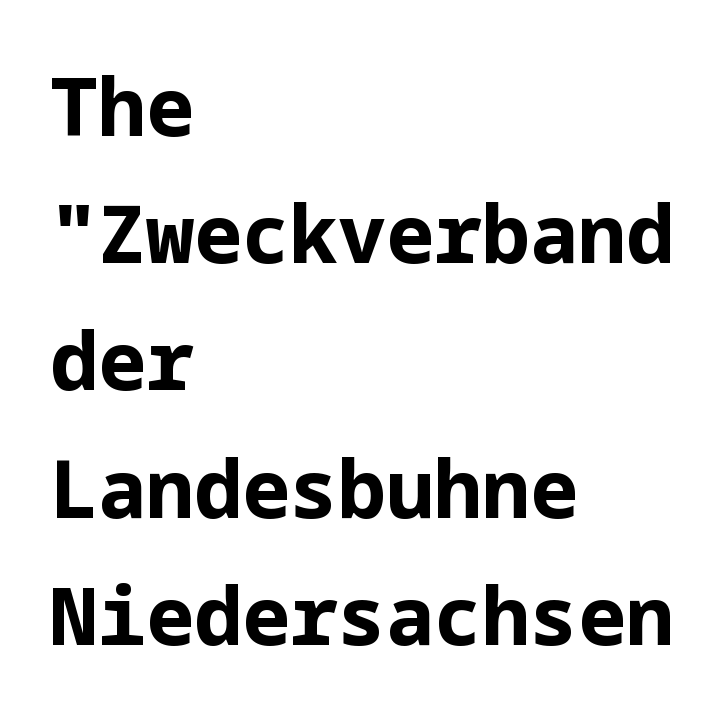
{"serif": "no", "italic": "no", "bold": "yes", "weight": "bold", "width": "normal", "stroke_contrast": "low", "x_height": "medium", "underline": "no", "align": "left", "line_spacing": "normal", "line_spacing_ratio": 1.59, "letter_spacing": "normal", "letter_spacing_em": 0.0, "glyph_px": 80}
